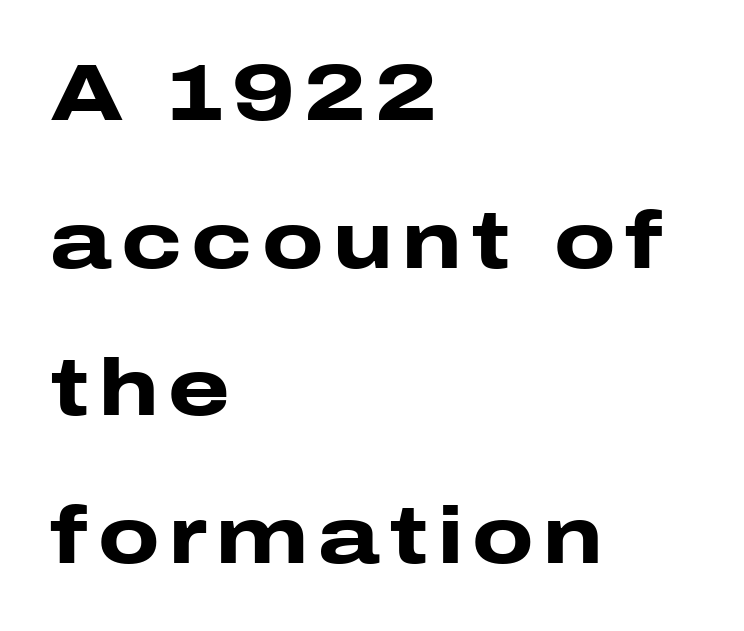
{"serif": "no", "italic": "no", "bold": "yes", "weight": "heavy", "width": "wide", "stroke_contrast": "low", "x_height": "medium", "monospaced": "no", "underline": "no", "align": "left", "line_spacing_ratio": 1.87, "glyph_px": 79}
